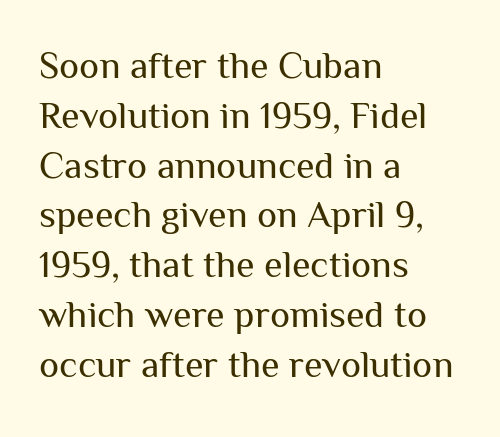
{"serif": "no", "italic": "no", "bold": "no", "weight": "regular", "width": "normal", "stroke_contrast": "medium", "x_height": "medium", "monospaced": "no", "underline": "no", "align": "left", "line_spacing": "normal", "line_spacing_ratio": 1.31, "letter_spacing": "normal", "letter_spacing_em": 0.0, "glyph_px": 38}
